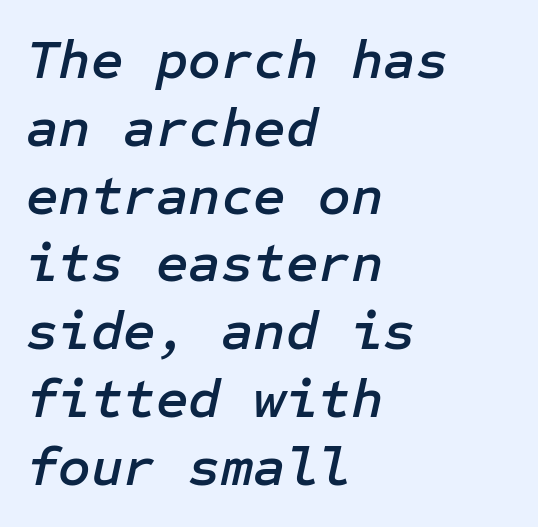
Honestly, there is no underline to notice here at all. Is the block centered? No — it sits flush against the left margin. Quick note: italic. Tracking here is standard; glyphs follow each other at the usual distance.
